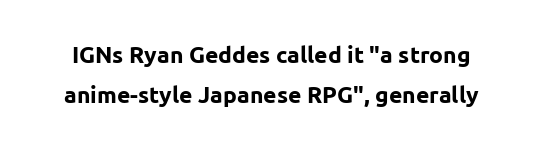
{"italic": "no", "bold": "yes", "underline": "no", "line_spacing_ratio": 1.74, "letter_spacing": "normal", "letter_spacing_em": 0.0, "glyph_px": 23}
